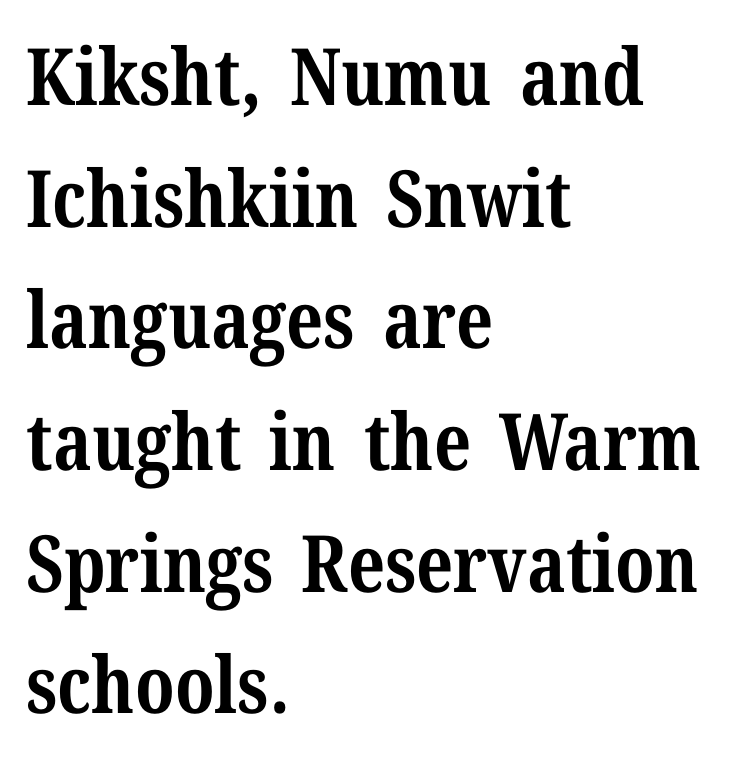
{"serif": "yes", "italic": "no", "bold": "yes", "weight": "bold", "width": "normal", "stroke_contrast": "medium", "x_height": "medium", "monospaced": "no", "underline": "no", "align": "left", "line_spacing": "normal", "line_spacing_ratio": 1.54, "letter_spacing": "normal", "letter_spacing_em": 0.0, "glyph_px": 79}
